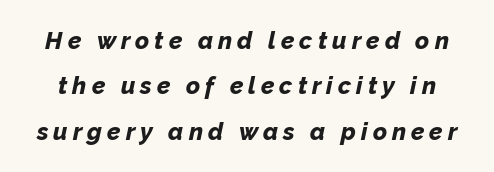
Q: Is the text bold? A: Yes.
Q: Is the text italic (slanted)? A: Yes, it leans right by about 12 degrees.
Q: Is the text underlined? A: No.
Q: Is the spacing between letters normal or unusually wide? A: Unusually wide.
